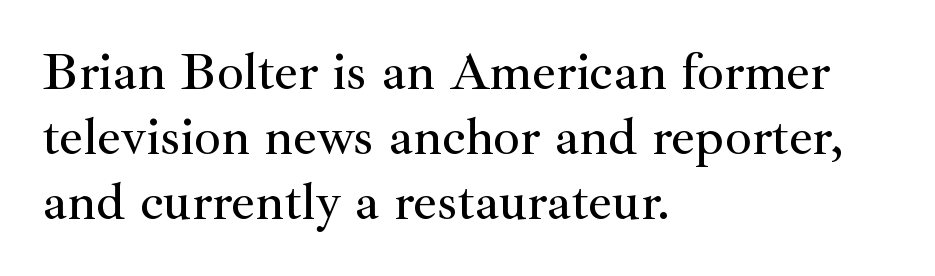
The image shows 53 px serif type, upright; set left-aligned, line spacing 1.23x, normal letter spacing, not underlined; medium stroke contrast and a small x-height.
